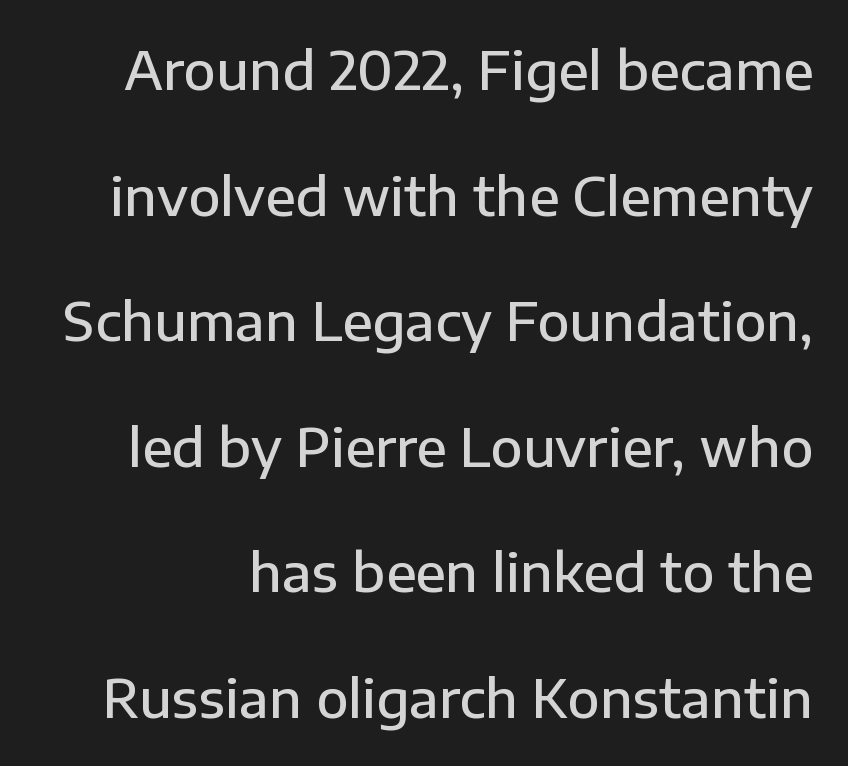
Q: Is the text bold? A: Semi-bold.
Q: Is the text italic (slanted)? A: No, it is upright.
Q: Is the typeface a serif or a sans-serif typeface? A: Sans-serif.
Q: Is the text underlined? A: No.
Q: Is the spacing between letters normal or unusually wide? A: Normal.
Q: Is the spacing between lines tight, normal or loose? A: Loose.
Q: Width (condensed, normal, or wide)? A: Normal.
Q: Stroke contrast? A: Low.
Q: x-height? A: Medium.
Q: Monospaced? A: No.
